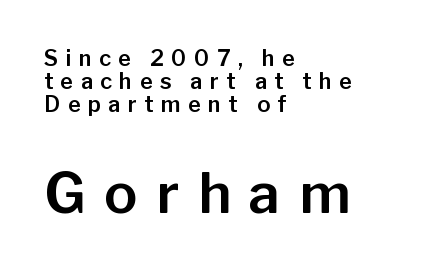
Q: Is the text italic (slanted)? A: No, it is upright.
Q: Is the typeface a serif or a sans-serif typeface? A: Sans-serif.
Q: Is the text underlined? A: No.
Q: How is the paragraph aligned? A: Left-aligned.
Q: Is the spacing between letters normal or unusually wide? A: Unusually wide.
Q: Is the spacing between lines tight, normal or loose? A: Tight.
Q: Which block of text is set in a larger size, the first (top) or the second (bottom)? A: The second (bottom) one.
Q: Width (condensed, normal, or wide)? A: Normal.
Q: Stroke contrast? A: Low.
Q: x-height? A: Medium.
Q: Monospaced? A: No.
